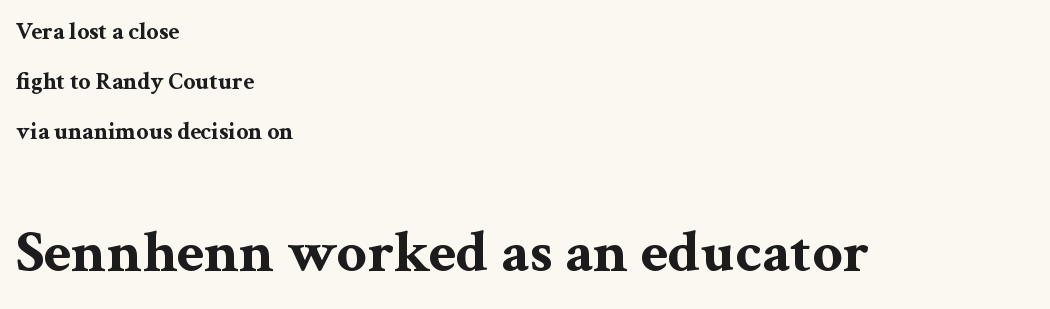
Each row of text sits above clean, open space. In this sample the second text group is rendered at the bigger scale. The letters carry serifs — small finishing strokes at the ends of their stems. Is this a fixed-width face? No — the glyphs have proportional, varying widths.
